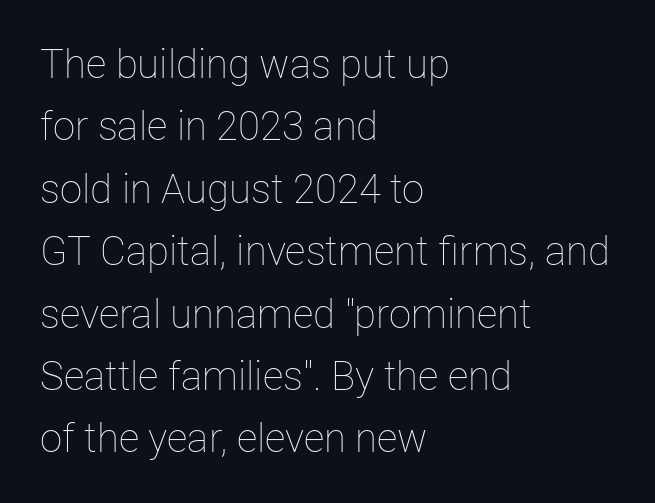
Q: Is the text bold? A: No.
Q: Is the text italic (slanted)? A: No, it is upright.
Q: Is the text underlined? A: No.
Q: How is the paragraph aligned? A: Left-aligned.
Q: Is the spacing between letters normal or unusually wide? A: Normal.
Q: Is the spacing between lines tight, normal or loose? A: Normal.
Q: Width (condensed, normal, or wide)? A: Normal.
Q: Stroke contrast? A: Low.
Q: x-height? A: Medium.
Q: Monospaced? A: No.
